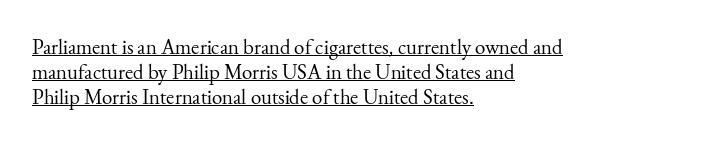
{"italic": "no", "bold": "no", "underline": "yes", "align": "left", "line_spacing_ratio": 1.2, "letter_spacing": "normal", "letter_spacing_em": 0.0, "glyph_px": 21}
